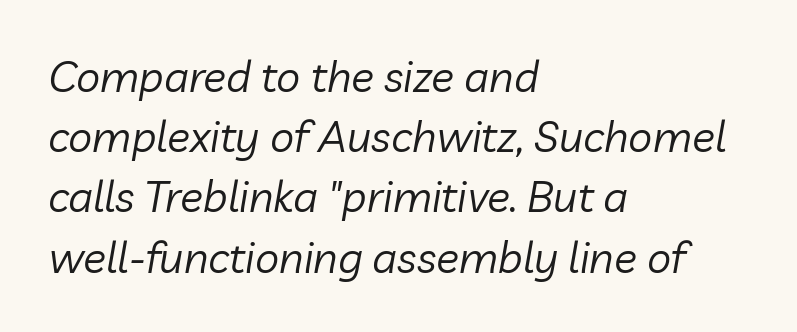
Here the designer chose a conventional face with non-uniform glyph widths. No extra ink here — the face is not bold. In terms of posture, this sample is oblique. Unmarked baselines from the first word to the last.
